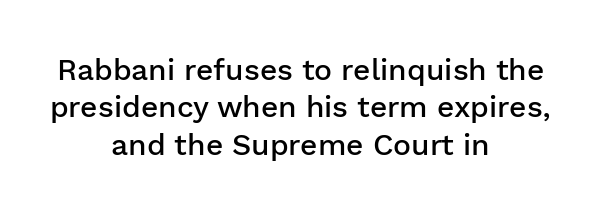
Q: Is the text bold? A: Semi-bold.
Q: Is the text italic (slanted)? A: No, it is upright.
Q: Is the typeface a serif or a sans-serif typeface? A: Sans-serif.
Q: Is the text underlined? A: No.
Q: How is the paragraph aligned? A: Centered.
Q: Is the spacing between letters normal or unusually wide? A: Normal.
Q: Is the spacing between lines tight, normal or loose? A: Normal.
Q: Width (condensed, normal, or wide)? A: Normal.
Q: Stroke contrast? A: Low.
Q: x-height? A: Medium.
Q: Monospaced? A: No.
